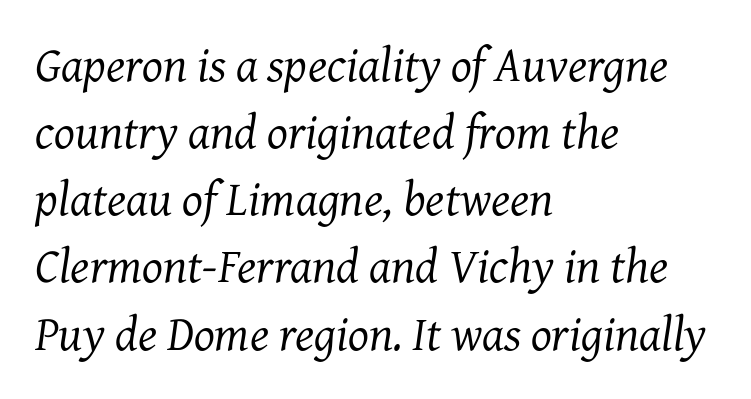
The rendering uses natural spacing where letterforms have individual widths. You could call the tracking neutral — neither tight nor loose. What's the leading like? Ordinary, nothing unusual. The baseline area is clear. Small tapered or slab feet sit at the stroke ends, so this counts as serif.
